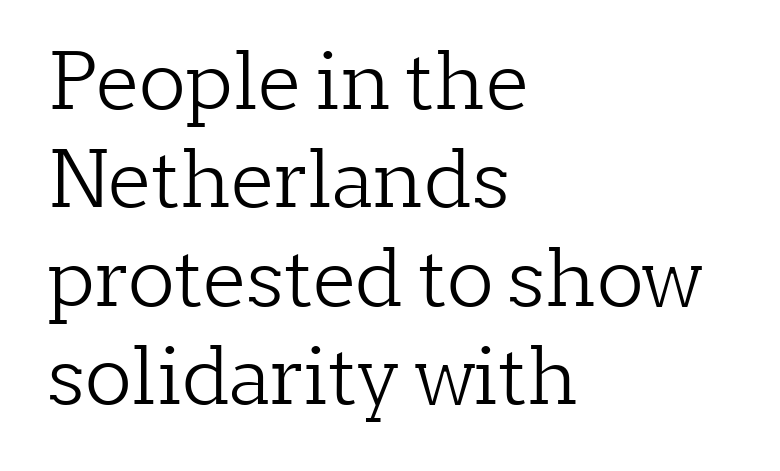
The image shows 78 px light serif type, upright; set left-aligned, normal line spacing (1.26x), normal letter spacing, not underlined; low stroke contrast and a medium x-height.
